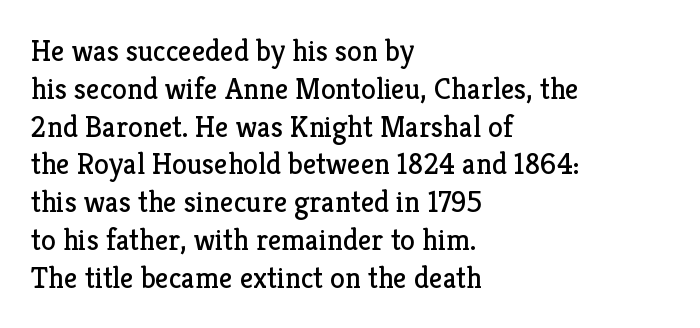
{"serif": "yes", "italic": "no", "bold": "no", "weight": "regular", "width": "normal", "stroke_contrast": "low", "x_height": "medium", "monospaced": "no", "underline": "no", "align": "left", "line_spacing": "normal", "line_spacing_ratio": 1.26, "letter_spacing": "normal", "letter_spacing_em": 0.0, "glyph_px": 30}
